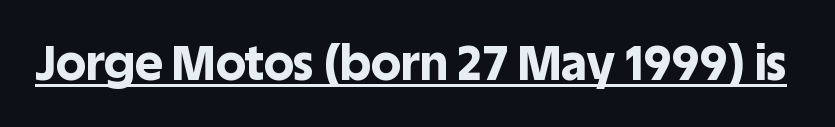
{"serif": "no", "italic": "no", "bold": "yes", "weight": "bold", "width": "normal", "x_height": "large", "monospaced": "no", "underline": "yes", "letter_spacing": "normal", "letter_spacing_em": 0.0, "glyph_px": 48}
